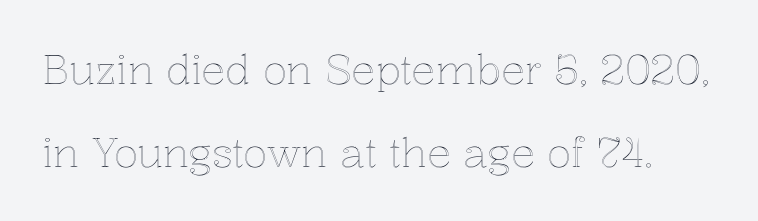
{"italic": "no", "width": "normal", "x_height": "medium", "monospaced": "no", "underline": "no", "line_spacing": "loose", "line_spacing_ratio": 2.07, "letter_spacing": "normal", "letter_spacing_em": 0.0, "glyph_px": 40}
